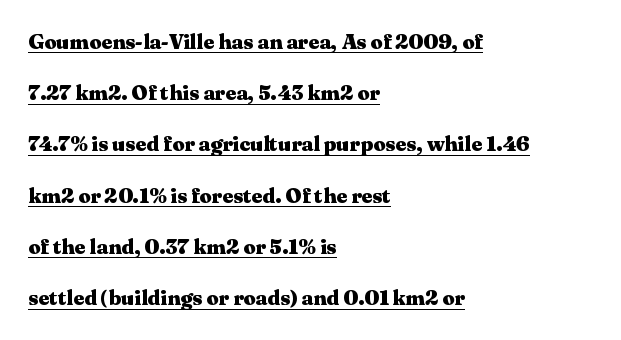
Summary of weight: heavy, a full bold. Caption: multi-line text, flush left, ragged right. Every stem runs plumb, perpendicular to the baseline. If you measured baseline to baseline, you'd find a long distance. Underline: present. Each word holds together tightly as a unit, with standard inter-letter gaps.
